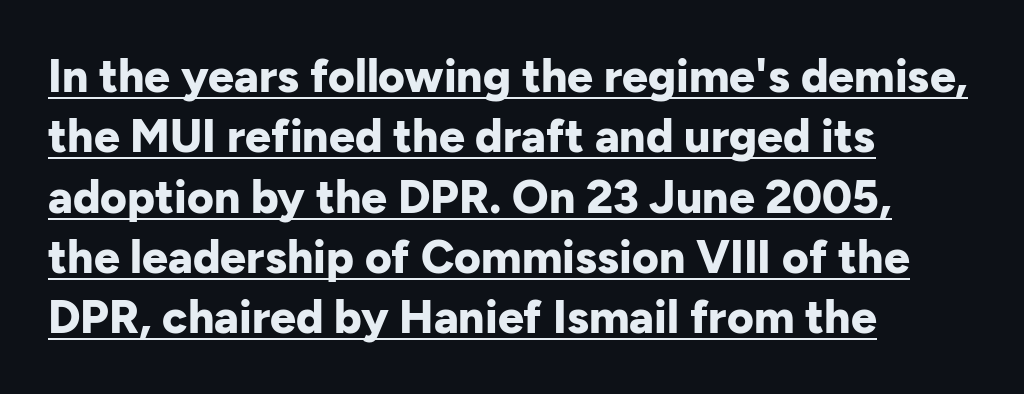
{"serif": "no", "italic": "no", "bold": "yes", "weight": "bold", "width": "normal", "stroke_contrast": "low", "x_height": "medium", "monospaced": "no", "underline": "yes", "align": "left", "line_spacing": "normal", "line_spacing_ratio": 1.31, "letter_spacing": "normal", "letter_spacing_em": 0.0, "glyph_px": 46}
